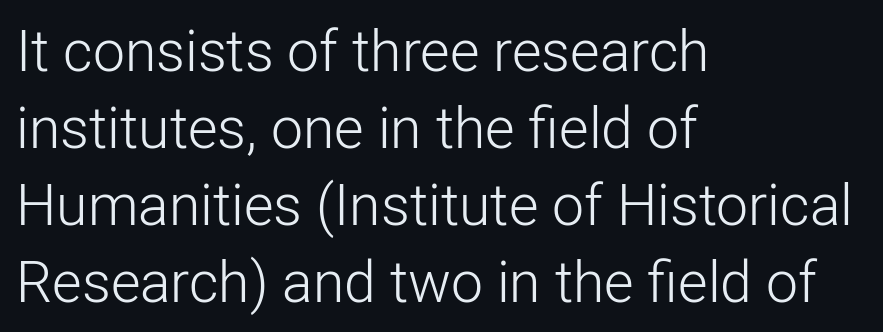
Q: Is the text bold? A: No.
Q: Is the text italic (slanted)? A: No, it is upright.
Q: Is the typeface a serif or a sans-serif typeface? A: Sans-serif.
Q: Is the text underlined? A: No.
Q: How is the paragraph aligned? A: Left-aligned.
Q: Is the spacing between letters normal or unusually wide? A: Normal.
Q: Is the spacing between lines tight, normal or loose? A: Normal.
Q: Width (condensed, normal, or wide)? A: Normal.
Q: Stroke contrast? A: Low.
Q: x-height? A: Medium.
Q: Monospaced? A: No.
